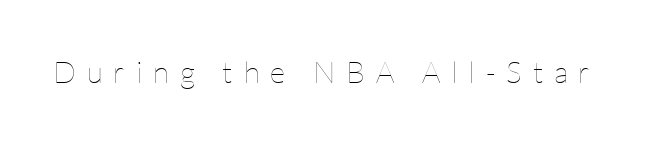
{"italic": "no", "bold": "no", "weight": "thin", "width": "normal", "stroke_contrast": "low", "x_height": "medium", "monospaced": "no", "underline": "no", "letter_spacing": "wide", "letter_spacing_em": 0.36, "glyph_px": 30}
